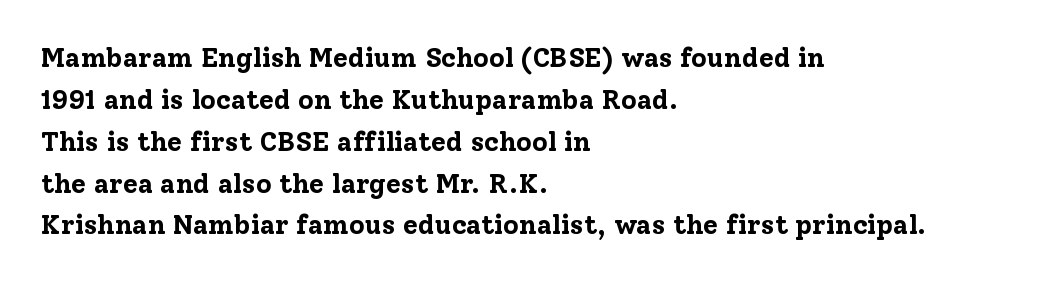
{"italic": "no", "bold": "yes", "underline": "no", "align": "left", "line_spacing": "normal", "line_spacing_ratio": 1.55, "letter_spacing": "normal", "letter_spacing_em": 0.0, "glyph_px": 27}
